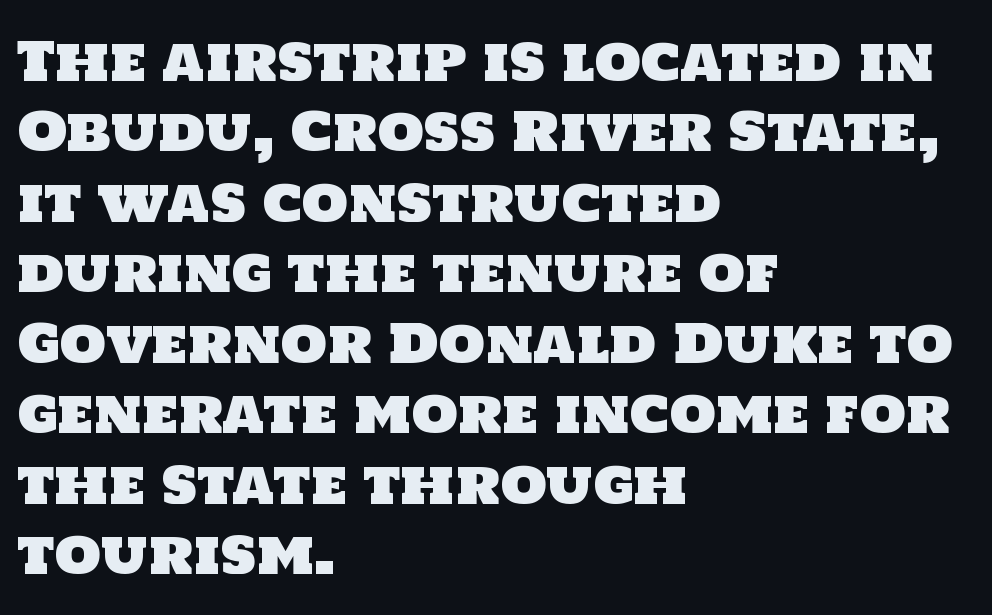
The image shows 53 px sans-serif type; set left-aligned, normal line spacing (1.33x), normal letter spacing, not underlined; low stroke contrast and a large x-height.
